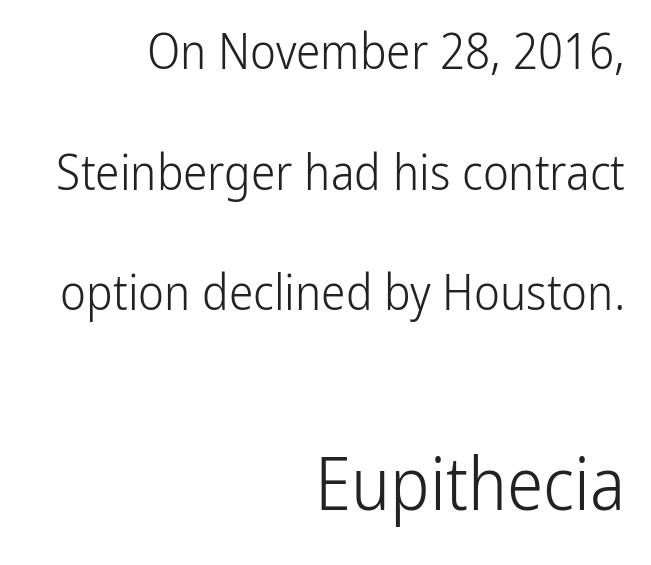
The lower block of text is set noticeably larger than the block above it. Note the varied advance widths — an 'i' is clearly narrower than an 'm'. The letters stand straight up with perfectly vertical stems. The lines are quadded right.
